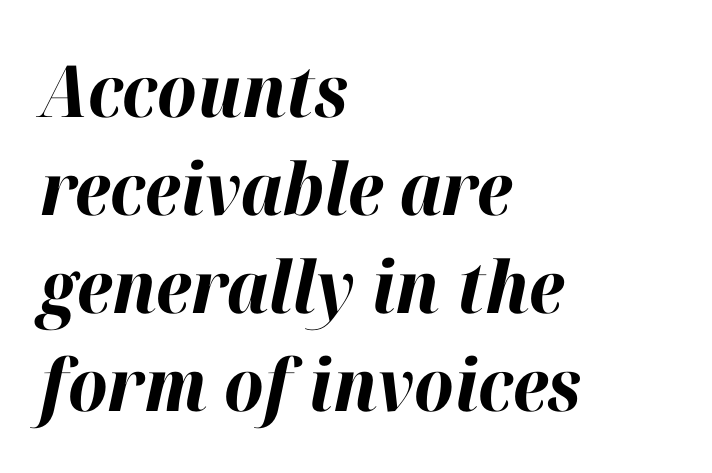
The image shows 72 px bold type, italic (leaning right); set left-aligned, normal line spacing (1.36x), normal letter spacing, not underlined; high stroke contrast and a medium x-height.
